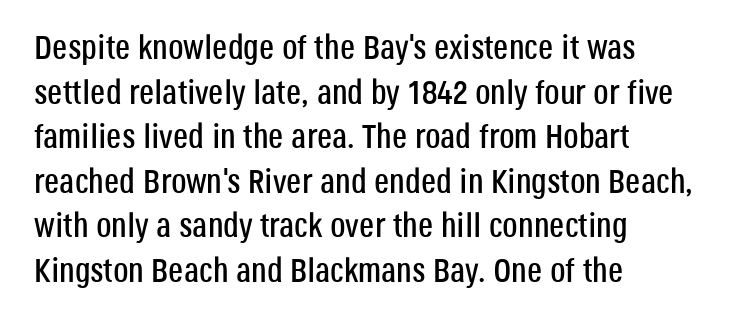
{"serif": "no", "italic": "no", "width": "condensed", "stroke_contrast": "low", "x_height": "large", "monospaced": "no", "underline": "no", "align": "left", "line_spacing": "normal", "line_spacing_ratio": 1.31, "letter_spacing": "normal", "letter_spacing_em": 0.0, "glyph_px": 34}
